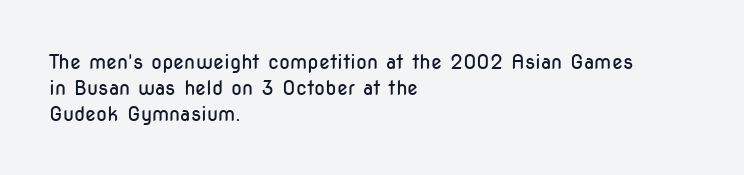
The image shows 20 px text type, upright; set left-aligned, normal line spacing (1.29x), normal letter spacing, not underlined.
